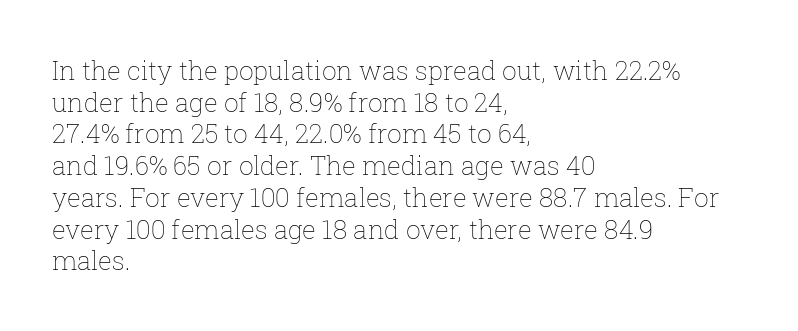
Q: Is the text bold? A: No.
Q: Is the text italic (slanted)? A: No, it is upright.
Q: Is the text underlined? A: No.
Q: How is the paragraph aligned? A: Left-aligned.
Q: Is the spacing between letters normal or unusually wide? A: Normal.
